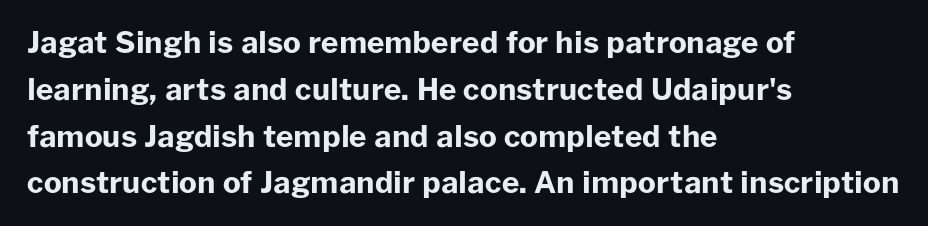
The image shows 30 px bold sans-serif type, upright; set left-aligned, normal line spacing (1.56x), normal letter spacing, not underlined; low stroke contrast and a medium x-height.
